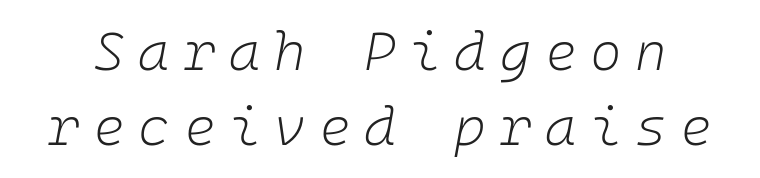
Q: Is the text bold? A: No.
Q: Is the text italic (slanted)? A: Yes, it leans right by about 10 degrees.
Q: Is the text underlined? A: No.
Q: Is the spacing between letters normal or unusually wide? A: Unusually wide.
Q: Is the spacing between lines tight, normal or loose? A: Normal.
Q: Width (condensed, normal, or wide)? A: Normal.
Q: Stroke contrast? A: Low.
Q: x-height? A: Medium.
